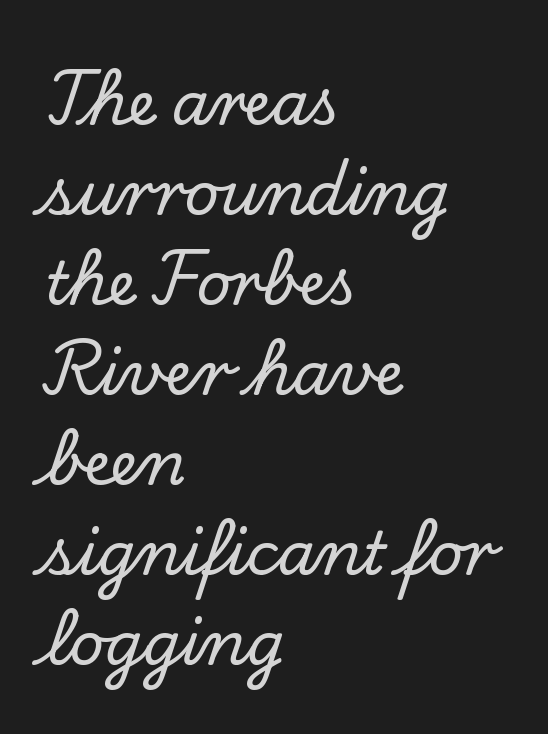
The image shows 60 px serif type; set left-aligned, normal line spacing (1.5x), normal letter spacing, not underlined; low stroke contrast and a small x-height.
